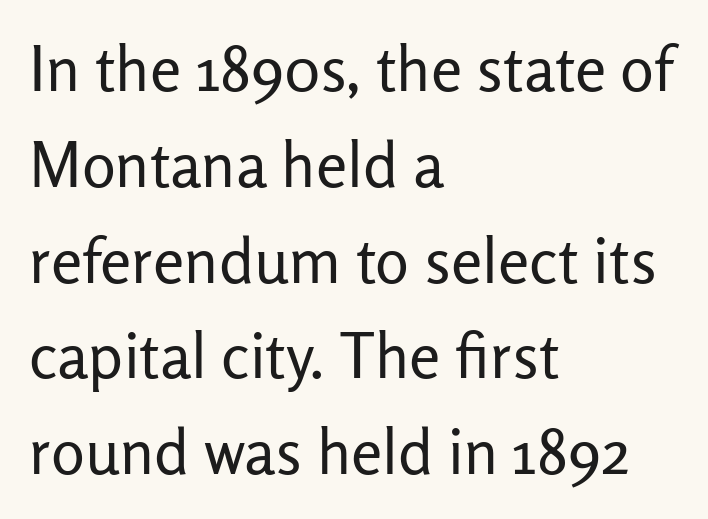
{"serif": "no", "italic": "no", "bold": "no", "weight": "regular", "width": "normal", "stroke_contrast": "low", "x_height": "medium", "monospaced": "no", "underline": "no", "align": "left", "line_spacing": "normal", "line_spacing_ratio": 1.52, "letter_spacing": "normal", "letter_spacing_em": 0.0, "glyph_px": 63}
